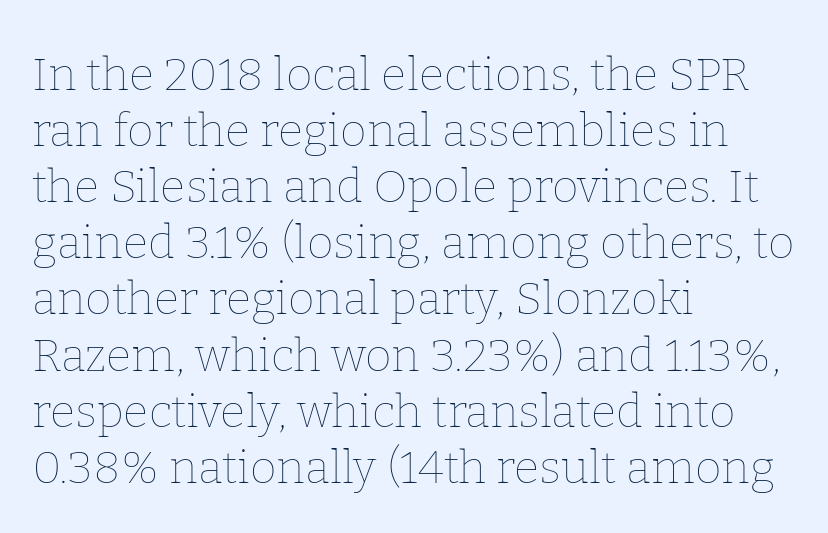
{"italic": "no", "bold": "no", "weight": "thin", "width": "normal", "stroke_contrast": "low", "x_height": "medium", "monospaced": "no", "underline": "no", "align": "left", "line_spacing_ratio": 1.22, "letter_spacing": "normal", "letter_spacing_em": 0.0, "glyph_px": 46}
